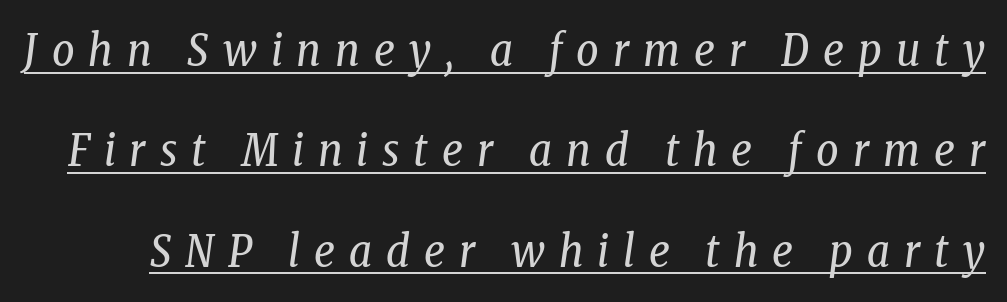
Q: Is the text bold? A: No.
Q: Is the text italic (slanted)? A: Yes, it leans right by about 8 degrees.
Q: Is the typeface a serif or a sans-serif typeface? A: Serif.
Q: Is the text underlined? A: Yes.
Q: Is the spacing between letters normal or unusually wide? A: Unusually wide.
Q: Is the spacing between lines tight, normal or loose? A: Loose.
Q: Width (condensed, normal, or wide)? A: Condensed.
Q: Stroke contrast? A: Low.
Q: x-height? A: Medium.
Q: Monospaced? A: No.
